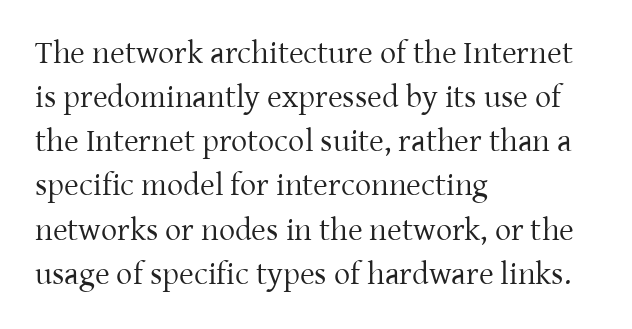
The image shows 32 px regular-weight serif type, upright; set left-aligned, normal line spacing (1.38x), normal letter spacing, not underlined; low stroke contrast and a medium x-height.
